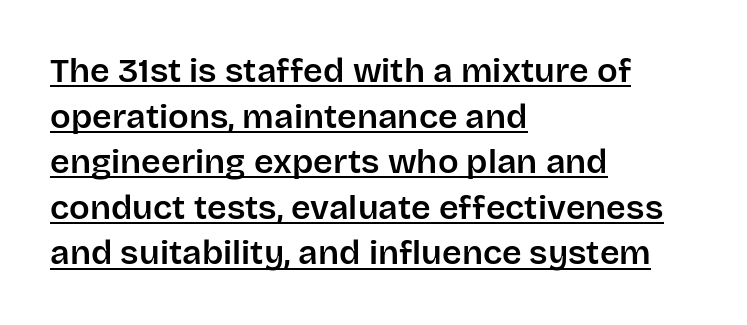
The block of text has a typical density, with ordinary space between rows. The rendering anchors every line to the left-hand side. Each line of the rendering has a horizontal stroke beneath the glyphs. Note: no serifs on the glyphs.
